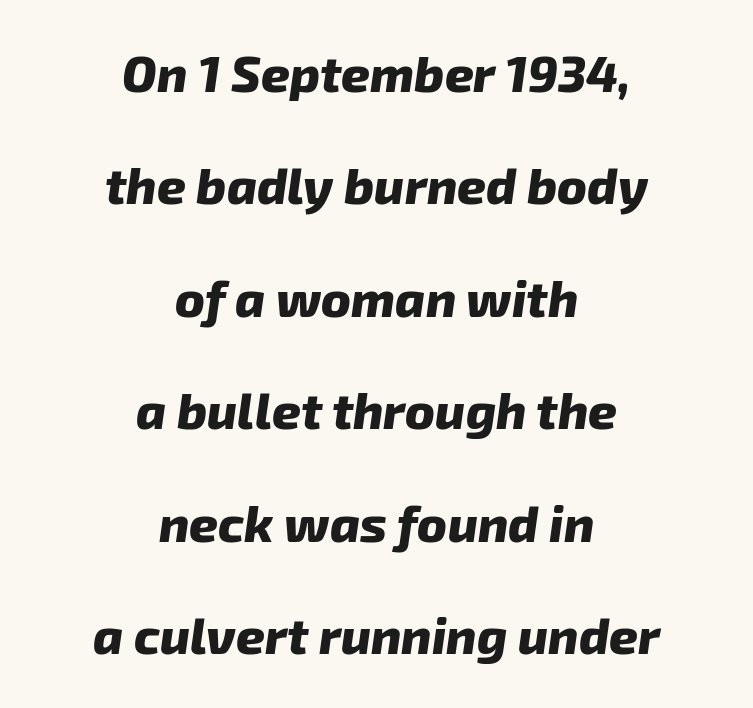
Q: Is the text bold? A: Yes.
Q: Is the text italic (slanted)? A: Yes, it leans right by about 8 degrees.
Q: Is the text underlined? A: No.
Q: How is the paragraph aligned? A: Centered.
Q: Is the spacing between letters normal or unusually wide? A: Normal.
Q: Is the spacing between lines tight, normal or loose? A: Loose.
Q: Width (condensed, normal, or wide)? A: Normal.
Q: Stroke contrast? A: Low.
Q: x-height? A: Medium.
Q: Monospaced? A: No.
